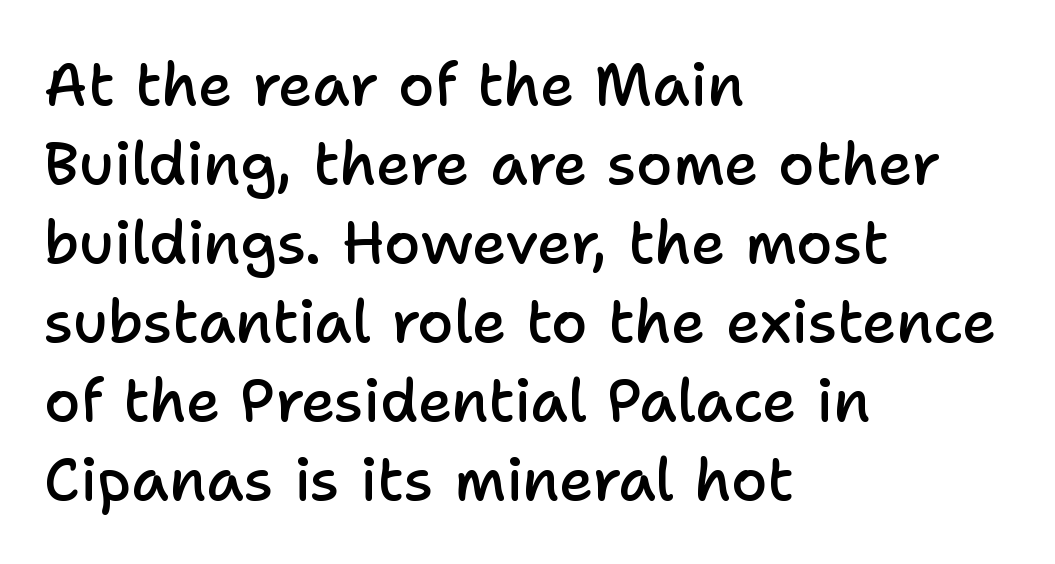
The image shows 59 px semibold sans-serif type, upright; set left-aligned, normal line spacing (1.34x), normal letter spacing, not underlined; low stroke contrast and a medium x-height.
